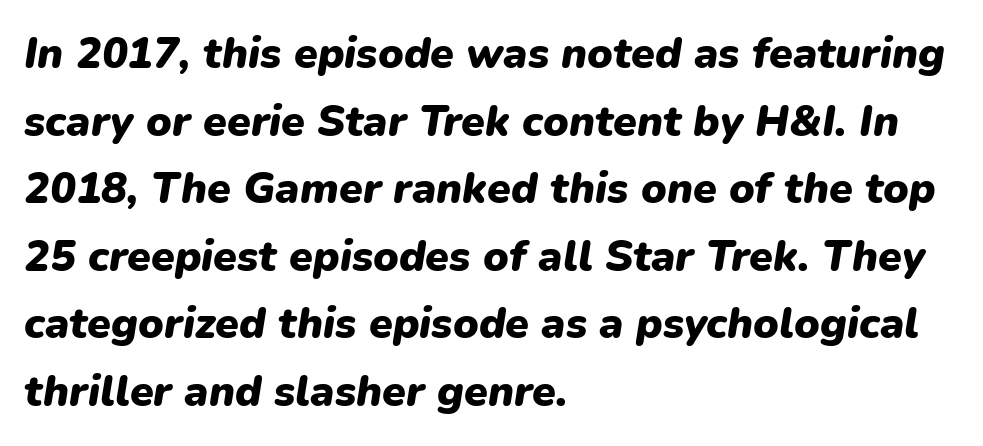
Q: Is the text bold? A: Yes.
Q: Is the text italic (slanted)? A: Yes, it leans right by about 9 degrees.
Q: Is the text underlined? A: No.
Q: How is the paragraph aligned? A: Left-aligned.
Q: Is the spacing between letters normal or unusually wide? A: Normal.
Q: Is the spacing between lines tight, normal or loose? A: Normal.
Q: Width (condensed, normal, or wide)? A: Normal.
Q: Stroke contrast? A: Low.
Q: x-height? A: Medium.
Q: Monospaced? A: No.
